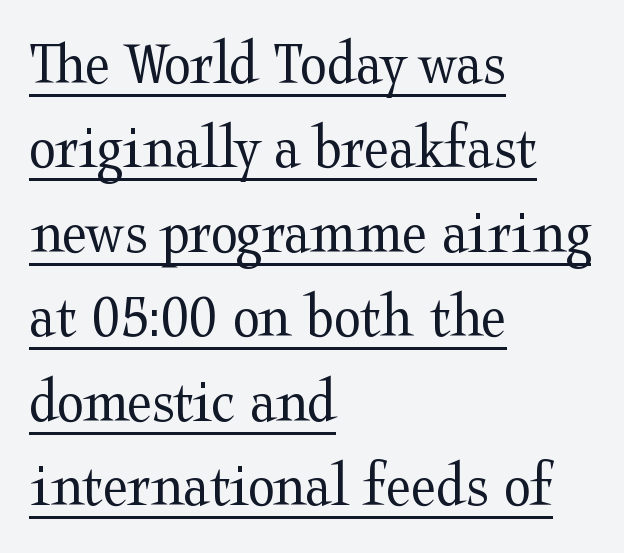
{"serif": "yes", "italic": "no", "bold": "no", "weight": "regular", "width": "wide", "stroke_contrast": "medium", "x_height": "medium", "monospaced": "no", "underline": "yes", "align": "left", "line_spacing": "normal", "line_spacing_ratio": 1.34, "letter_spacing": "normal", "letter_spacing_em": 0.0, "glyph_px": 63}
